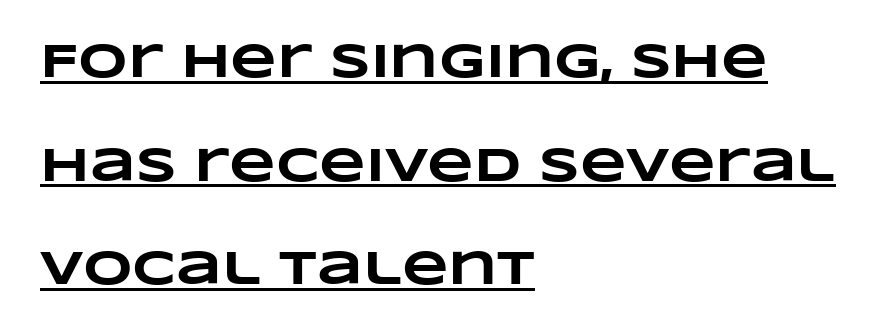
{"bold": "yes", "weight": "heavy", "width": "wide", "stroke_contrast": "low", "x_height": "large", "monospaced": "no", "underline": "yes", "align": "left", "line_spacing": "loose", "line_spacing_ratio": 2.16, "letter_spacing": "normal", "letter_spacing_em": 0.0, "glyph_px": 48}
